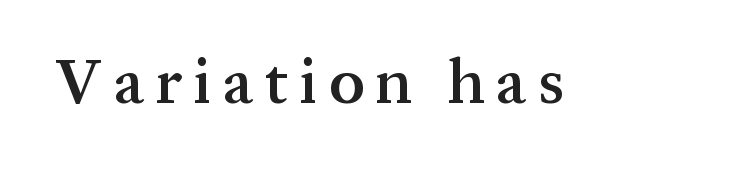
Q: Is the text bold? A: Semi-bold.
Q: Is the text italic (slanted)? A: No, it is upright.
Q: Is the typeface a serif or a sans-serif typeface? A: Serif.
Q: Is the text underlined? A: No.
Q: Width (condensed, normal, or wide)? A: Normal.
Q: Stroke contrast? A: Medium.
Q: x-height? A: Medium.
Q: Monospaced? A: No.
